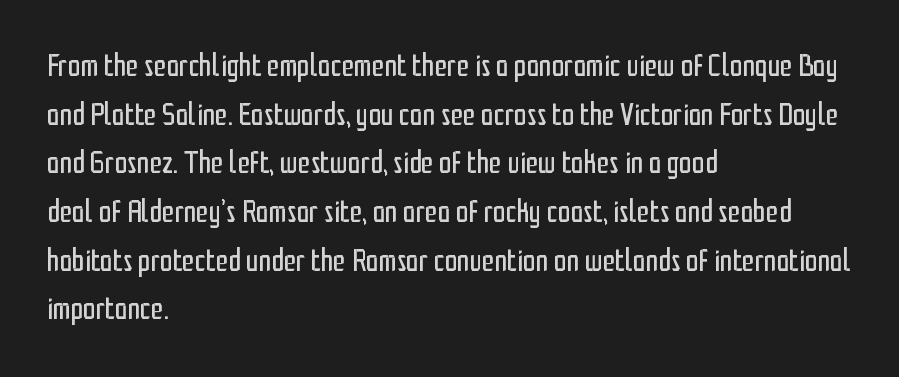
{"serif": "no", "italic": "no", "bold": "no", "weight": "regular", "width": "condensed", "stroke_contrast": "low", "x_height": "medium", "monospaced": "no", "underline": "no", "align": "left", "line_spacing": "normal", "line_spacing_ratio": 1.52, "letter_spacing": "normal", "letter_spacing_em": 0.0, "glyph_px": 32}
